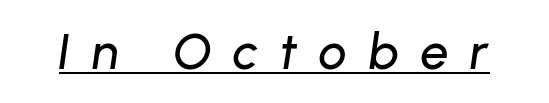
{"italic": "yes", "lean": "right", "slant_degrees": 8, "width": "normal", "stroke_contrast": "low", "x_height": "medium", "monospaced": "no", "underline": "yes", "letter_spacing": "wide", "letter_spacing_em": 0.43, "glyph_px": 50}
